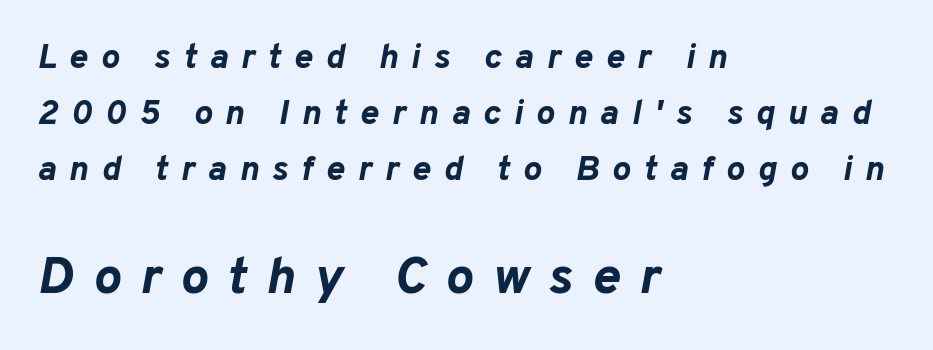
Q: Is the text bold? A: Yes.
Q: Is the text italic (slanted)? A: Yes, it leans right by about 10 degrees.
Q: Is the text underlined? A: No.
Q: How is the paragraph aligned? A: Left-aligned.
Q: Is the spacing between letters normal or unusually wide? A: Unusually wide.
Q: Is the spacing between lines tight, normal or loose? A: Normal.
Q: Which block of text is set in a larger size, the first (top) or the second (bottom)? A: The second (bottom) one.
Q: Width (condensed, normal, or wide)? A: Normal.
Q: Stroke contrast? A: Low.
Q: x-height? A: Medium.
Q: Monospaced? A: No.
